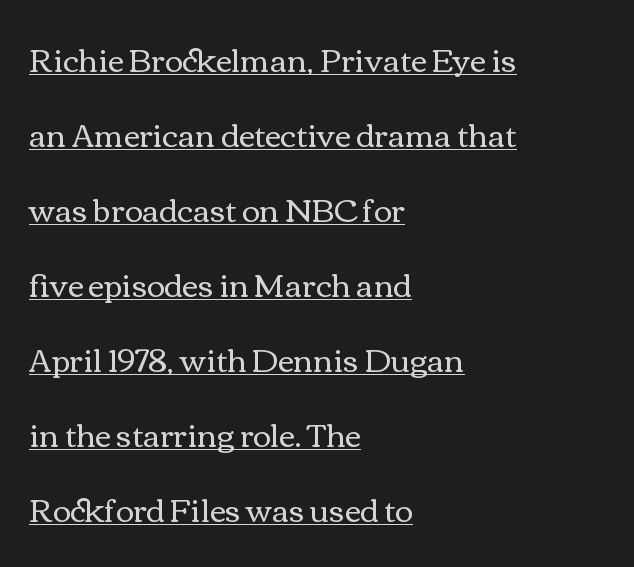
Weight class: somewhere from thin through regular. These lines keep a tight, regular rhythm from letter to letter. A student would call this left alignment; a typographer would say flush left, rag right. Spacing verdict: proportional, widths tailored to each character. The leading is generous, giving the passage an open texture. The glyphs are accompanied by a horizontal stroke just below them.
